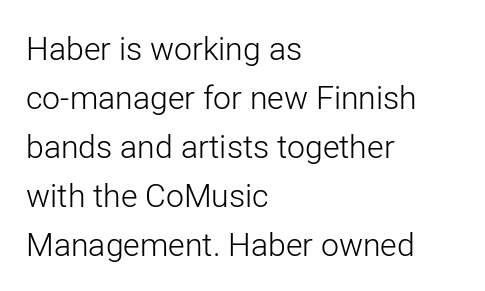
The image shows 32 px light sans-serif type, upright; set left-aligned, normal line spacing (1.53x), normal letter spacing, not underlined; low stroke contrast and a medium x-height.
